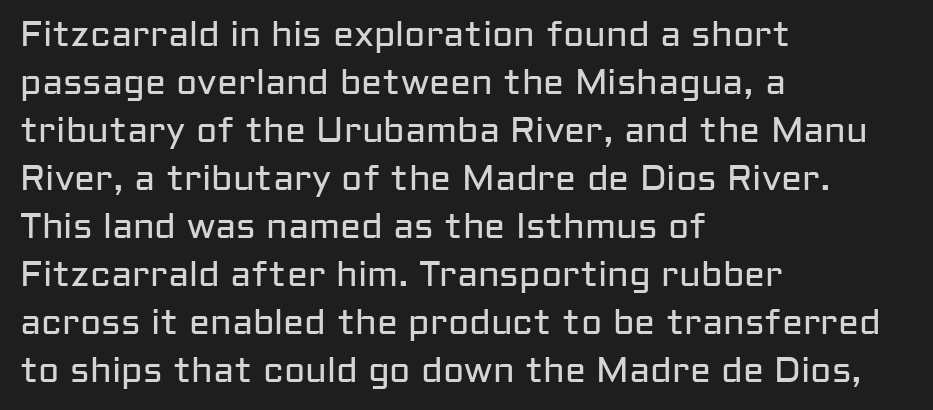
Each row of text sits above clean, open space. A sans-serif font was chosen for this passage. Vertically, the passage feels balanced, rows spaced as you'd expect. Proportional: the letters do not fall into vertical columns.
